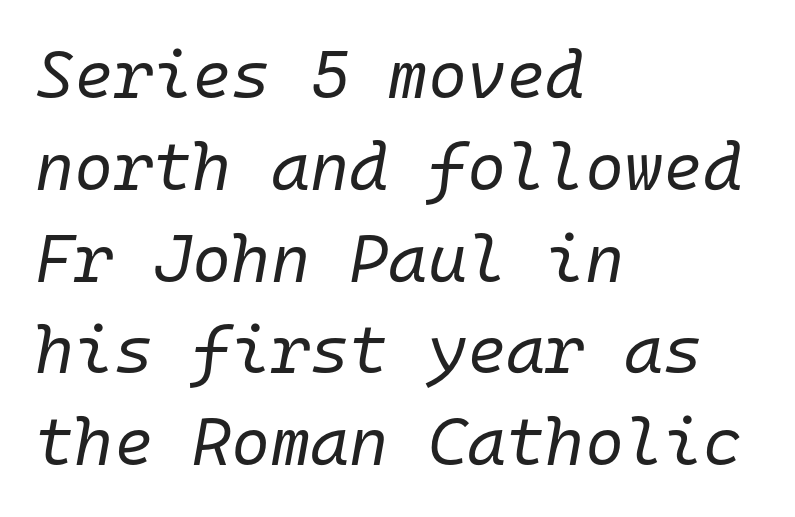
The image shows 67 px regular-weight type, italic (leaning right), monospaced; set left-aligned, normal line spacing (1.37x), normal letter spacing, not underlined; low stroke contrast and a medium x-height.
